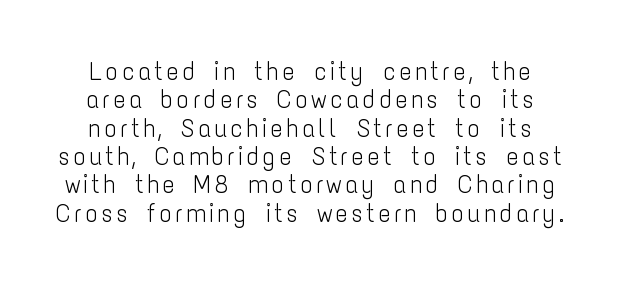
Q: Is the text bold? A: No.
Q: Is the text italic (slanted)? A: No, it is upright.
Q: Is the text underlined? A: No.
Q: Is the spacing between lines tight, normal or loose? A: Tight.
